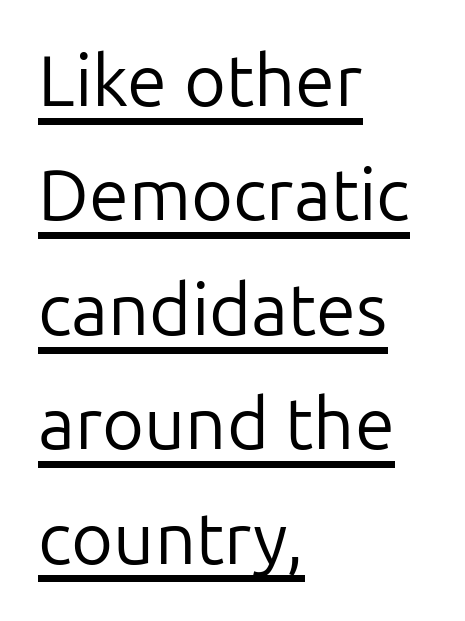
The image shows 72 px regular-weight sans-serif type, upright; set left-aligned, normal line spacing (1.59x), normal letter spacing, underlined; low stroke contrast and a medium x-height.
